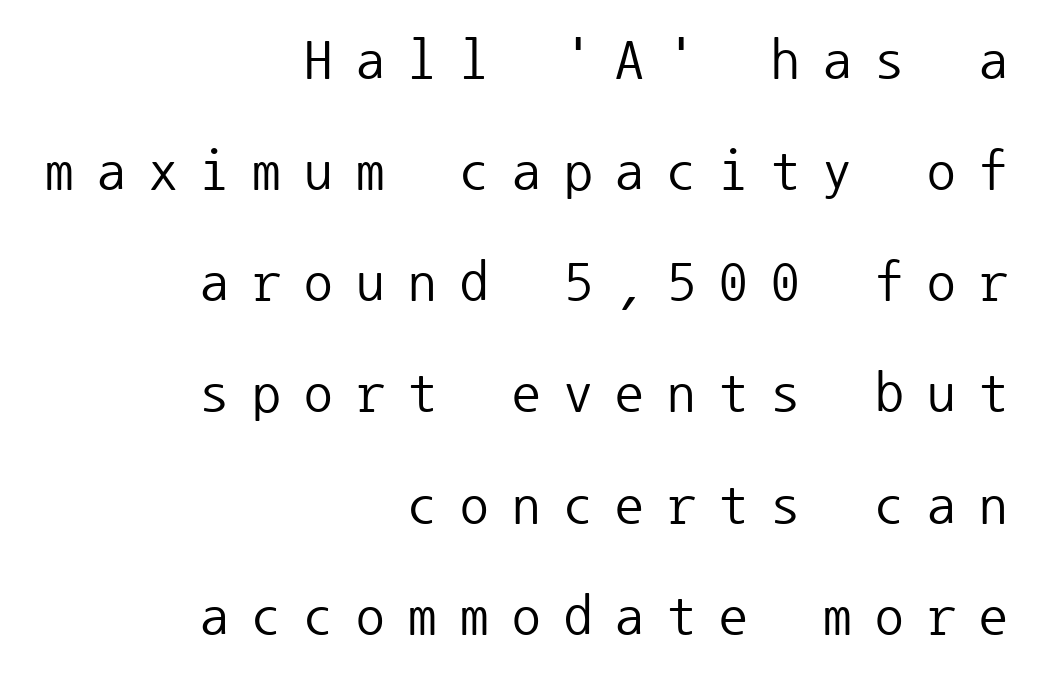
The image shows 57 px regular-weight sans-serif type, upright, monospaced; set right-aligned, loose line spacing (1.95x), unusually wide letter spacing (+0.41 em), not underlined; low stroke contrast and a medium x-height.
